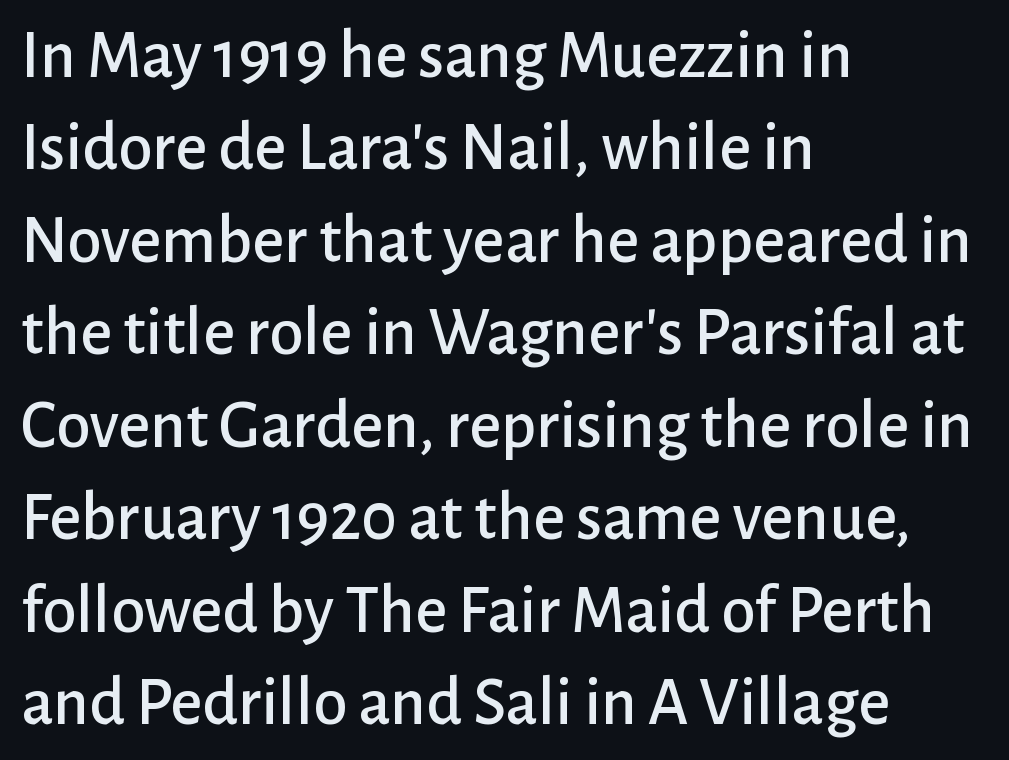
A typesetter would mark this as roman, not italic. You could not count columns in this text — the font is proportionally spaced. These lines keep a tight, regular rhythm from letter to letter. Regarding serifs, this sample does without them.
